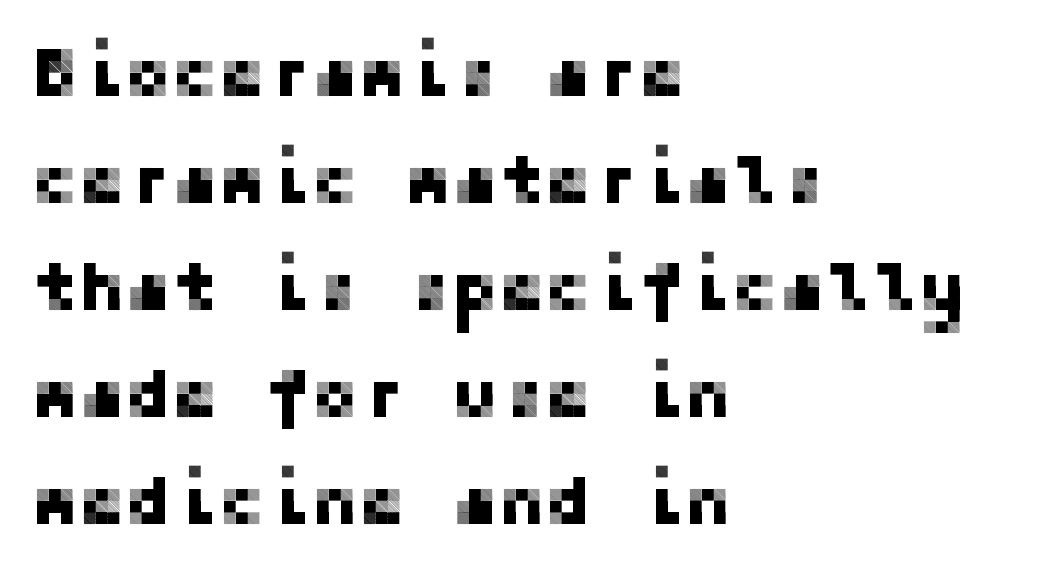
{"serif": "no", "italic": "no", "width": "normal", "stroke_contrast": "low", "x_height": "medium", "underline": "no", "align": "left", "line_spacing": "normal", "line_spacing_ratio": 1.53, "letter_spacing": "normal", "letter_spacing_em": 0.0, "glyph_px": 70}
